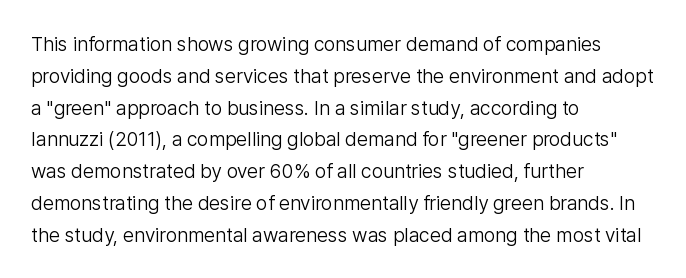
The image shows 20 px text type, upright; set left-aligned, normal line spacing (1.59x), normal letter spacing, not underlined.
